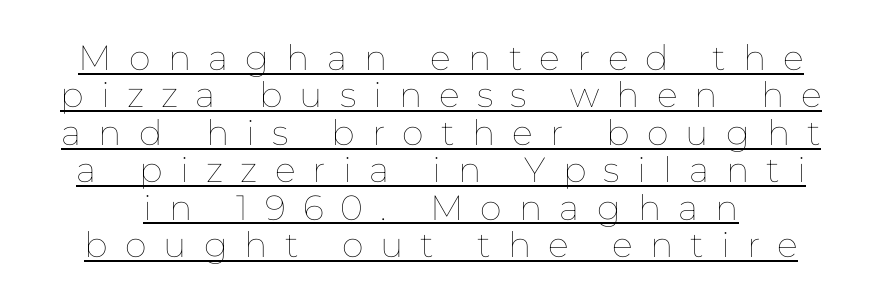
{"italic": "no", "bold": "no", "weight": "thin", "width": "normal", "stroke_contrast": "low", "x_height": "medium", "monospaced": "no", "underline": "yes", "line_spacing": "tight", "line_spacing_ratio": 1.07, "letter_spacing": "wide", "letter_spacing_em": 0.49, "glyph_px": 35}
